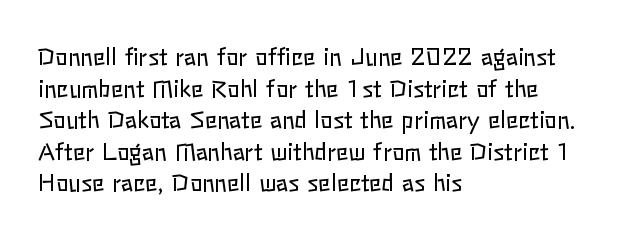
{"italic": "no", "bold": "no", "underline": "no", "align": "left", "line_spacing": "normal", "line_spacing_ratio": 1.37, "letter_spacing": "normal", "letter_spacing_em": 0.0, "glyph_px": 23}
